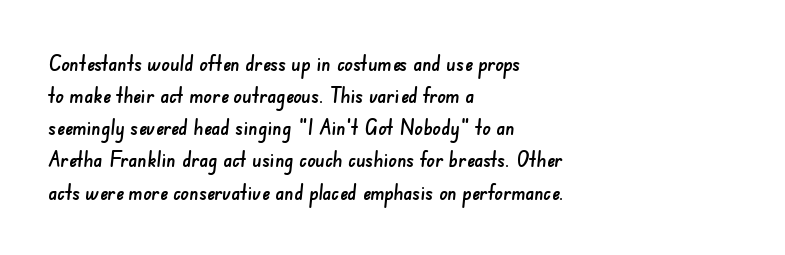
{"underline": "no", "align": "left", "line_spacing": "normal", "line_spacing_ratio": 1.53, "letter_spacing": "normal", "letter_spacing_em": 0.0, "glyph_px": 21}
